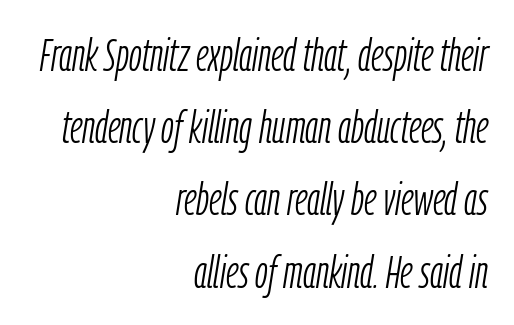
The image shows 46 px light, condensed type, italic (leaning right); set right-aligned, normal line spacing (1.57x), normal letter spacing, not underlined; low stroke contrast and a medium x-height.
